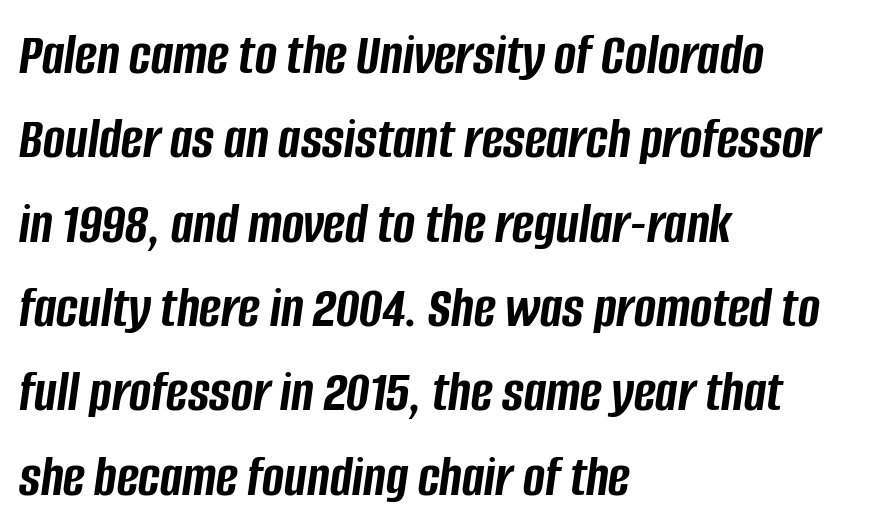
{"italic": "yes", "lean": "right", "slant_degrees": 8, "bold": "yes", "weight": "semibold", "width": "condensed", "stroke_contrast": "low", "x_height": "large", "monospaced": "no", "underline": "no", "align": "left", "line_spacing": "normal", "line_spacing_ratio": 1.43, "letter_spacing": "normal", "letter_spacing_em": 0.0, "glyph_px": 59}
